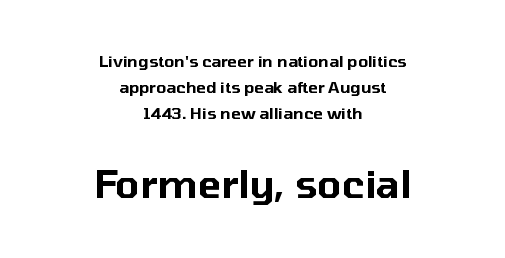
No word sits above an underline. Words appear dense and cohesive because spacing is normal. In this sample the second text group is rendered at the bigger scale. Every character sits straight up, as roman type does. This sample is center-justified, so both line endings float freely. Varying glyph widths throughout — classic text-font behaviour.
